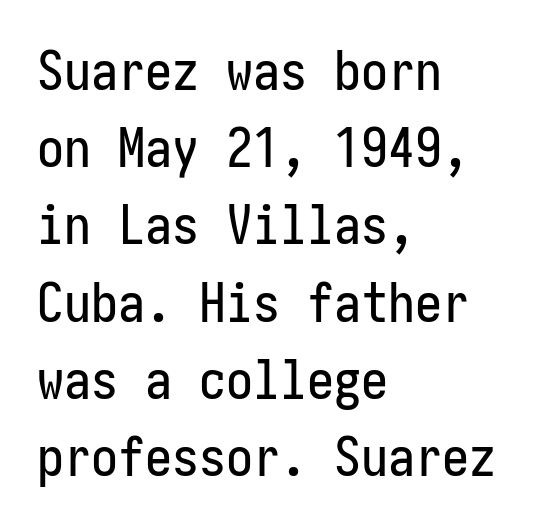
The image shows 54 px condensed sans-serif type, upright; set left-aligned, normal line spacing (1.43x), normal letter spacing, not underlined; low stroke contrast and a medium x-height.
